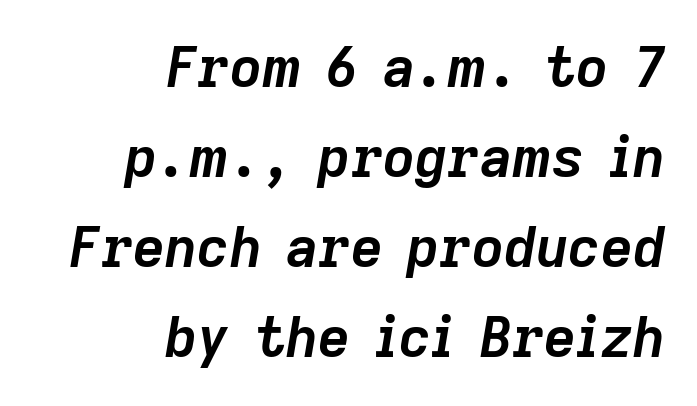
{"italic": "yes", "lean": "right", "slant_degrees": 9, "bold": "yes", "weight": "semibold", "width": "normal", "stroke_contrast": "low", "x_height": "medium", "monospaced": "no", "underline": "no", "align": "right", "line_spacing": "normal", "line_spacing_ratio": 1.61, "letter_spacing": "normal", "letter_spacing_em": 0.0, "glyph_px": 56}
